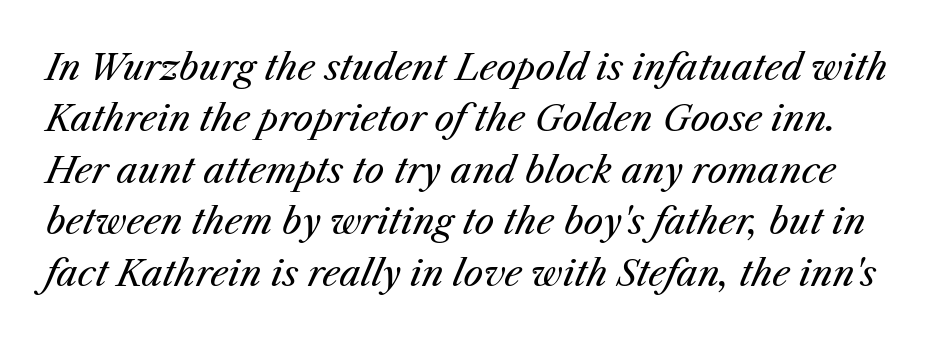
Q: Is the text bold? A: No.
Q: Is the text italic (slanted)? A: Yes, it leans right by about 25 degrees.
Q: Is the text underlined? A: No.
Q: Is the spacing between letters normal or unusually wide? A: Normal.
Q: Is the spacing between lines tight, normal or loose? A: Normal.
Q: Width (condensed, normal, or wide)? A: Normal.
Q: Stroke contrast? A: Medium.
Q: x-height? A: Medium.
Q: Monospaced? A: No.
